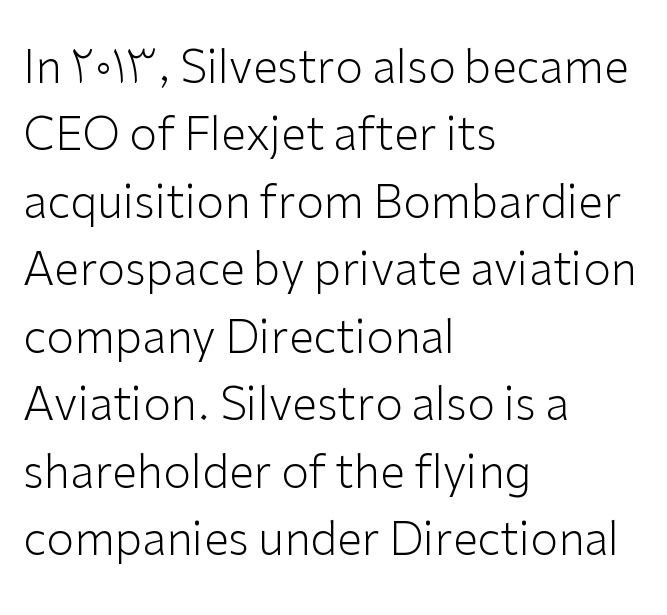
Q: Is the text bold? A: No.
Q: Is the text italic (slanted)? A: No, it is upright.
Q: Is the typeface a serif or a sans-serif typeface? A: Sans-serif.
Q: Is the text underlined? A: No.
Q: How is the paragraph aligned? A: Left-aligned.
Q: Is the spacing between letters normal or unusually wide? A: Normal.
Q: Is the spacing between lines tight, normal or loose? A: Normal.
Q: Width (condensed, normal, or wide)? A: Normal.
Q: Stroke contrast? A: Low.
Q: x-height? A: Medium.
Q: Monospaced? A: No.
